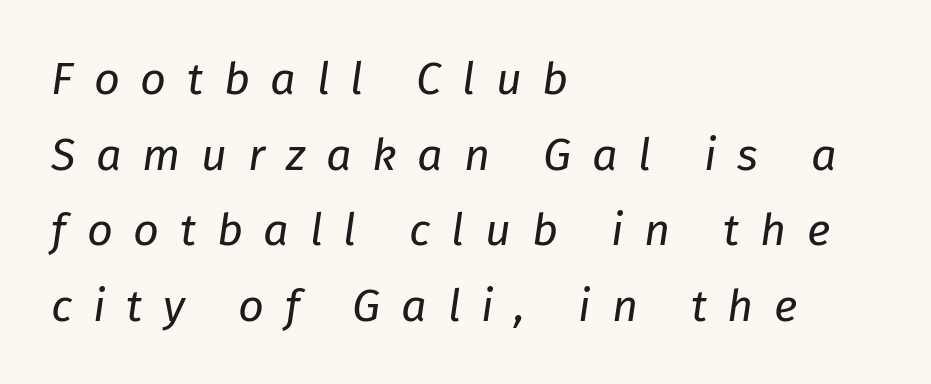
Q: Is the text bold? A: No.
Q: Is the text italic (slanted)? A: Yes, it leans right by about 8 degrees.
Q: Is the text underlined? A: No.
Q: How is the paragraph aligned? A: Left-aligned.
Q: Is the spacing between letters normal or unusually wide? A: Unusually wide.
Q: Is the spacing between lines tight, normal or loose? A: Normal.
Q: Width (condensed, normal, or wide)? A: Normal.
Q: Stroke contrast? A: Low.
Q: x-height? A: Medium.
Q: Monospaced? A: No.
